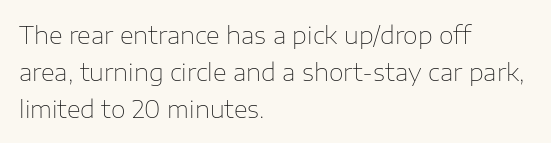
The image shows 24 px text type, upright; set left-aligned, normal line spacing (1.54x), normal letter spacing, not underlined.
